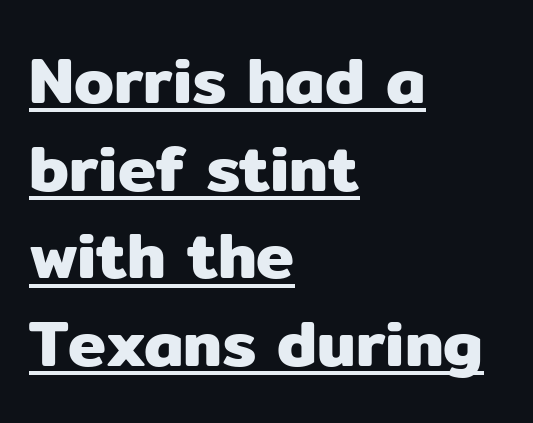
Q: Is the text italic (slanted)? A: No, it is upright.
Q: Is the typeface a serif or a sans-serif typeface? A: Sans-serif.
Q: Is the text underlined? A: Yes.
Q: How is the paragraph aligned? A: Left-aligned.
Q: Is the spacing between letters normal or unusually wide? A: Normal.
Q: Is the spacing between lines tight, normal or loose? A: Normal.
Q: Width (condensed, normal, or wide)? A: Normal.
Q: Stroke contrast? A: Low.
Q: x-height? A: Medium.
Q: Monospaced? A: No.
